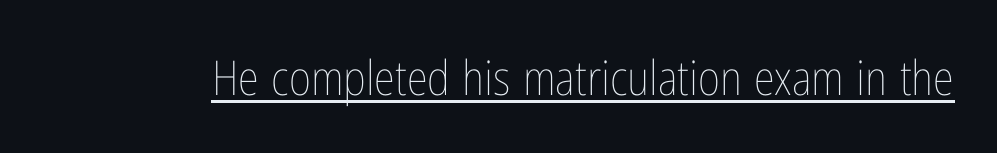
Q: Is the text bold? A: No.
Q: Is the text italic (slanted)? A: No, it is upright.
Q: Is the text underlined? A: Yes.
Q: Is the spacing between letters normal or unusually wide? A: Normal.
Q: Width (condensed, normal, or wide)? A: Condensed.
Q: Stroke contrast? A: Low.
Q: x-height? A: Medium.
Q: Monospaced? A: No.
